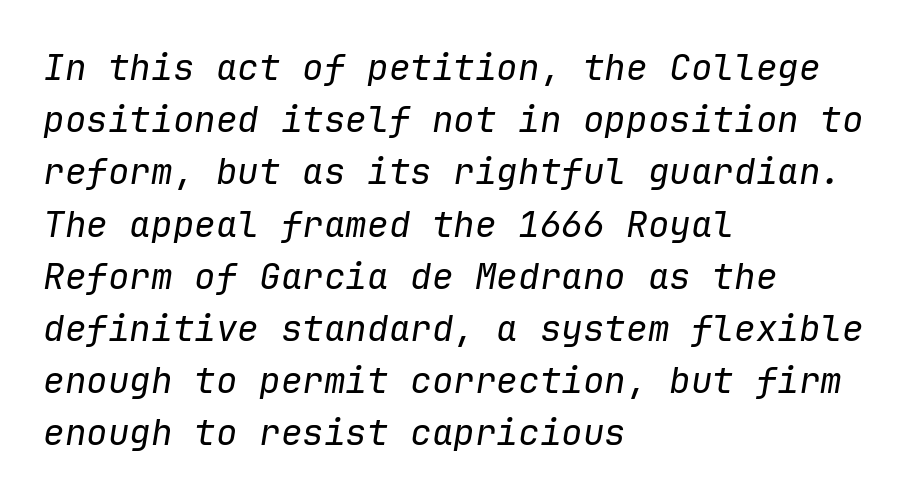
Q: Is the text bold? A: No.
Q: Is the text italic (slanted)? A: Yes, it leans right by about 9 degrees.
Q: Is the text underlined? A: No.
Q: How is the paragraph aligned? A: Left-aligned.
Q: Is the spacing between letters normal or unusually wide? A: Normal.
Q: Is the spacing between lines tight, normal or loose? A: Normal.
Q: Width (condensed, normal, or wide)? A: Normal.
Q: Stroke contrast? A: Low.
Q: x-height? A: Medium.
Q: Monospaced? A: Yes.
